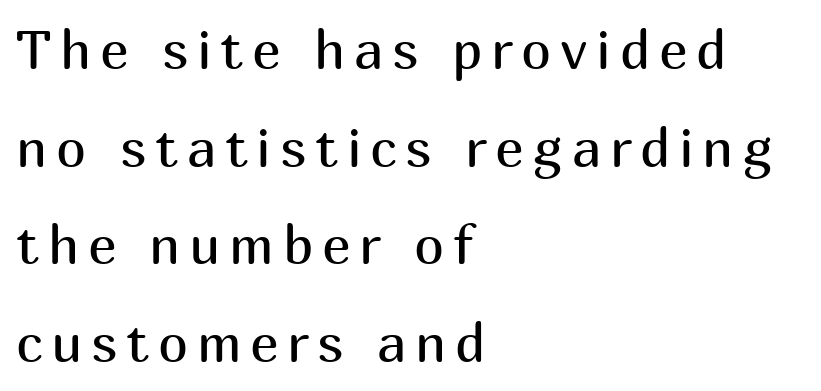
{"serif": "no", "italic": "no", "bold": "no", "weight": "regular", "width": "normal", "stroke_contrast": "medium", "x_height": "medium", "monospaced": "no", "underline": "no", "align": "left", "line_spacing_ratio": 1.81, "glyph_px": 54}
